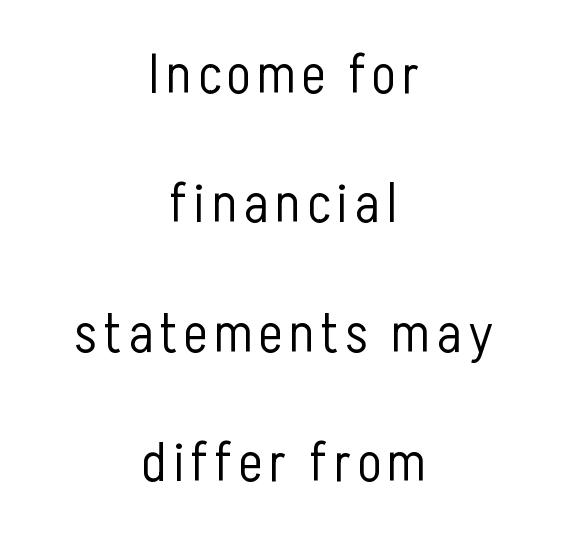
Q: Is the text bold? A: No.
Q: Is the text italic (slanted)? A: No, it is upright.
Q: Is the typeface a serif or a sans-serif typeface? A: Sans-serif.
Q: Is the text underlined? A: No.
Q: How is the paragraph aligned? A: Centered.
Q: Is the spacing between lines tight, normal or loose? A: Loose.
Q: Width (condensed, normal, or wide)? A: Condensed.
Q: Stroke contrast? A: Low.
Q: x-height? A: Medium.
Q: Monospaced? A: No.
